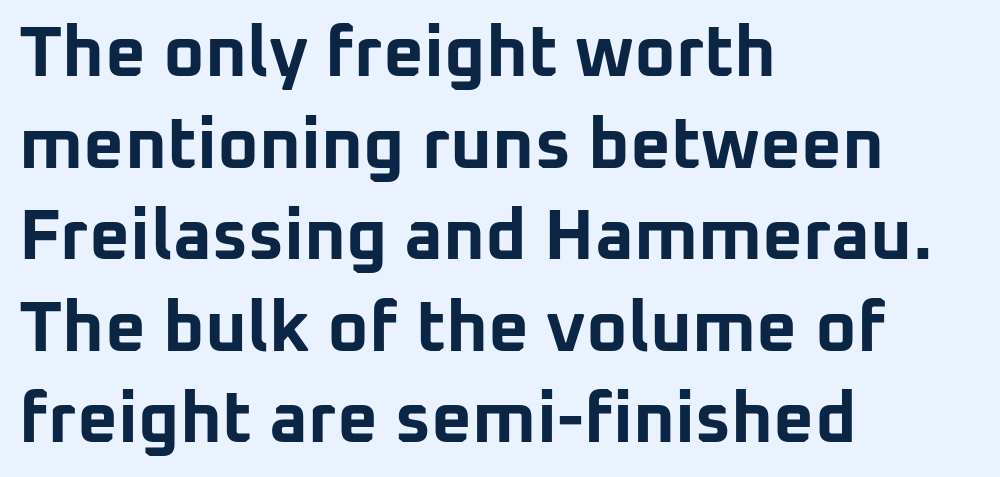
{"serif": "no", "italic": "no", "bold": "yes", "weight": "bold", "width": "normal", "stroke_contrast": "low", "x_height": "medium", "monospaced": "no", "underline": "no", "align": "left", "line_spacing": "normal", "line_spacing_ratio": 1.29, "letter_spacing": "normal", "letter_spacing_em": 0.0, "glyph_px": 71}
